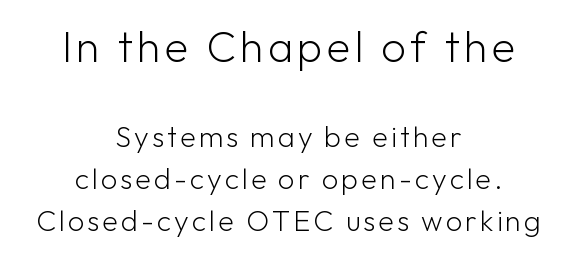
Regular leading. Posture: upright roman. Summary of weight: not heavy and not bold. Looks like regular typesetting: each glyph gets only the width it needs.
